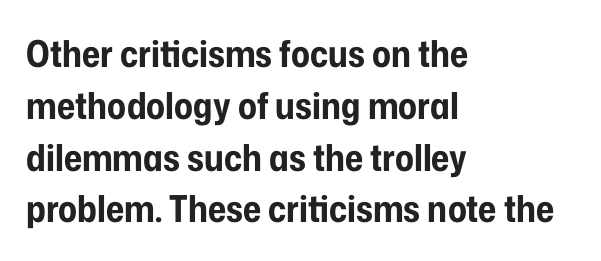
The image shows 37 px bold, condensed sans-serif type, upright; set left-aligned, normal line spacing (1.4x), normal letter spacing, not underlined; low stroke contrast and a medium x-height.
